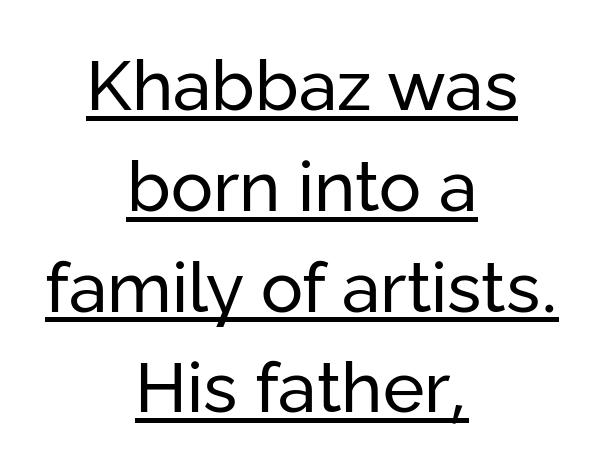
The image shows 70 px regular-weight sans-serif type, upright; set centered, normal line spacing (1.44x), normal letter spacing, underlined; low stroke contrast and a medium x-height.
